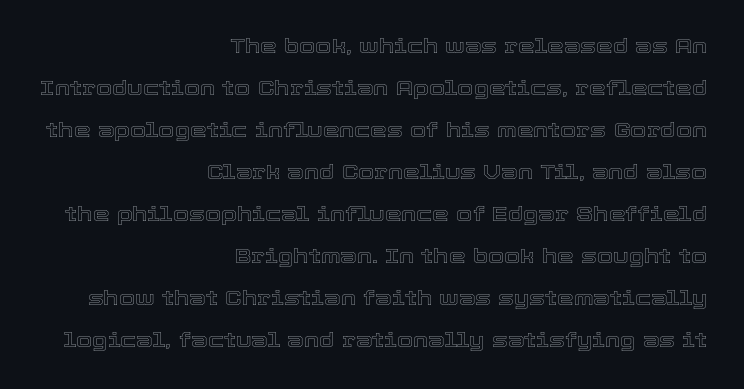
The image shows 21 px text type, upright; set right-aligned, loose line spacing (2.0x), normal letter spacing, not underlined.
